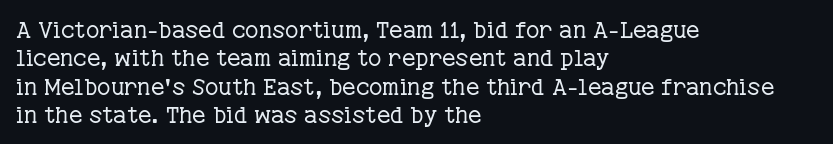
The image shows 23 px text type, upright; set left-aligned, line spacing 1.23x, normal letter spacing, not underlined.
